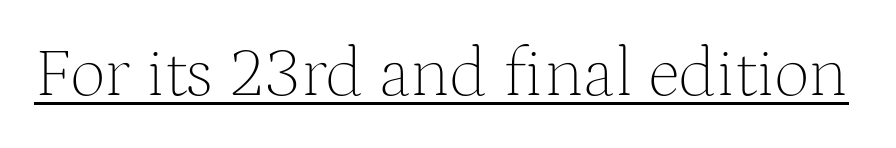
{"serif": "yes", "italic": "no", "bold": "no", "weight": "thin", "width": "normal", "stroke_contrast": "medium", "x_height": "medium", "monospaced": "no", "underline": "yes", "letter_spacing": "normal", "letter_spacing_em": 0.0, "glyph_px": 70}
